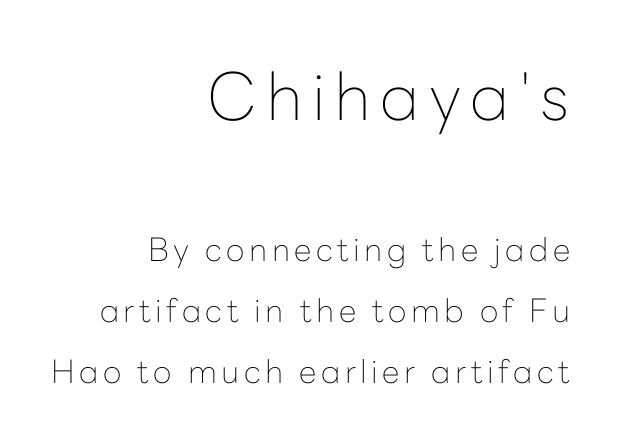
The image shows 65 px thin sans-serif type, upright; set right-aligned, loose line spacing (1.91x), not underlined; the first (top) block is 2.03x larger; low stroke contrast and a medium x-height.
